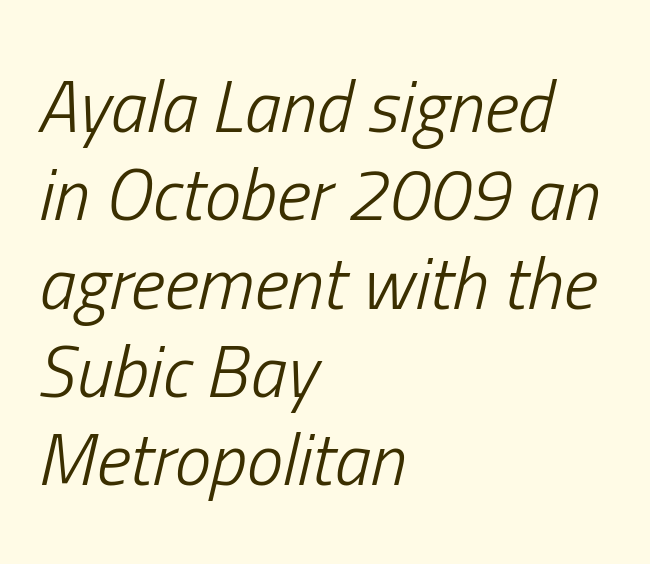
The image shows 73 px light, condensed type, italic (leaning right); set left-aligned, line spacing 1.21x, normal letter spacing, not underlined; low stroke contrast and a medium x-height.
